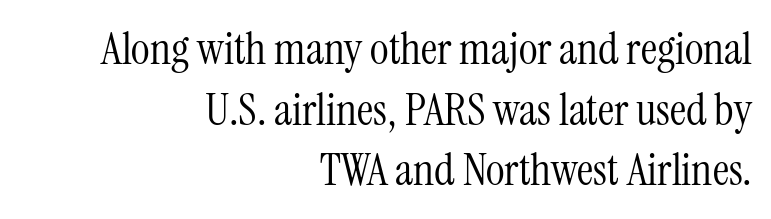
{"serif": "yes", "italic": "no", "bold": "no", "weight": "light", "width": "condensed", "stroke_contrast": "medium", "x_height": "medium", "monospaced": "no", "underline": "no", "align": "right", "line_spacing": "normal", "line_spacing_ratio": 1.35, "letter_spacing": "normal", "letter_spacing_em": 0.0, "glyph_px": 45}
